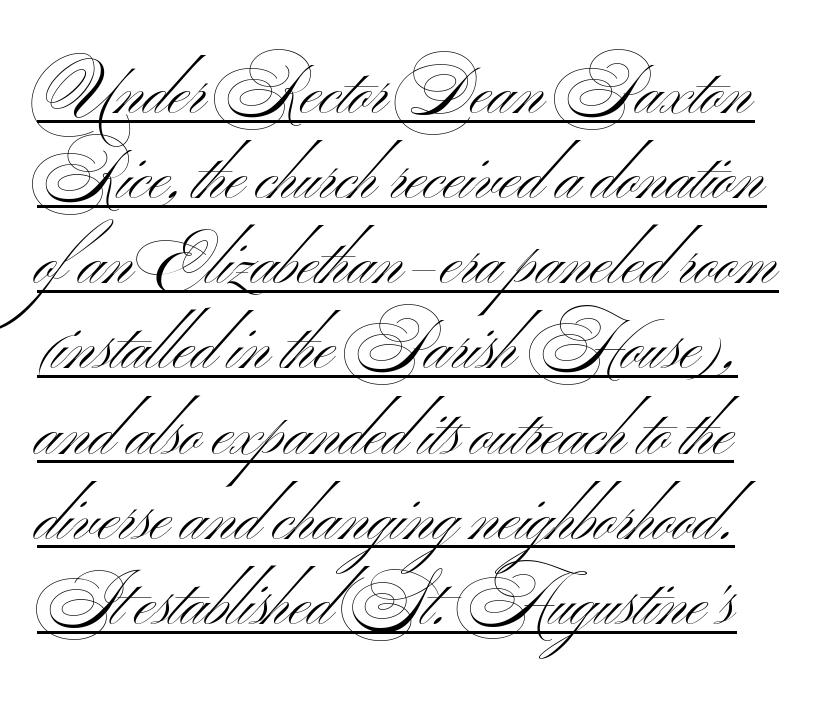
The space between consecutive lines is moderate. The face looks like a standard text weight, possibly lighter. The designer went with a sans here, leaving each stem footless. Varying glyph widths throughout — classic text-font behaviour. How are the letters spaced? Ordinarily, with no added tracking.
